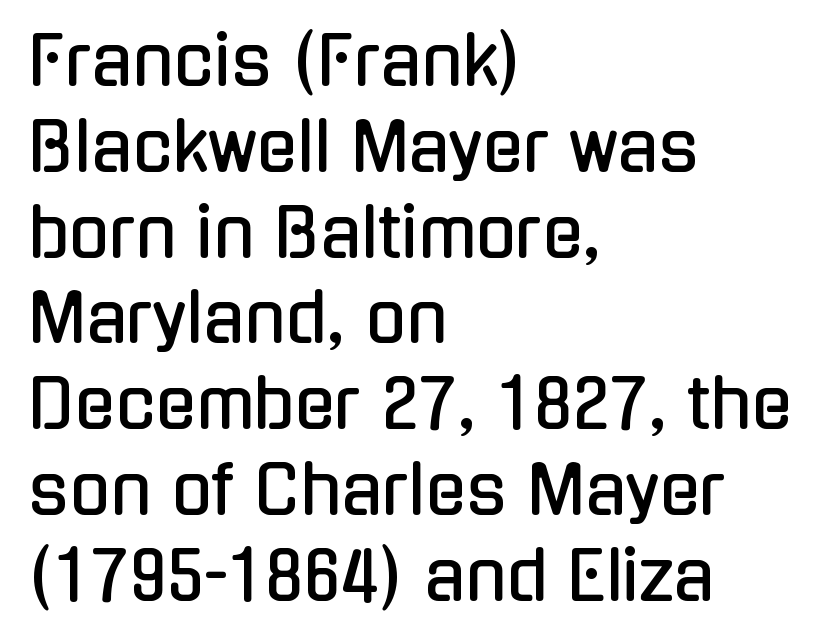
{"serif": "no", "italic": "no", "width": "condensed", "stroke_contrast": "low", "x_height": "medium", "monospaced": "no", "underline": "no", "align": "left", "line_spacing": "normal", "line_spacing_ratio": 1.28, "letter_spacing": "normal", "letter_spacing_em": 0.0, "glyph_px": 67}
